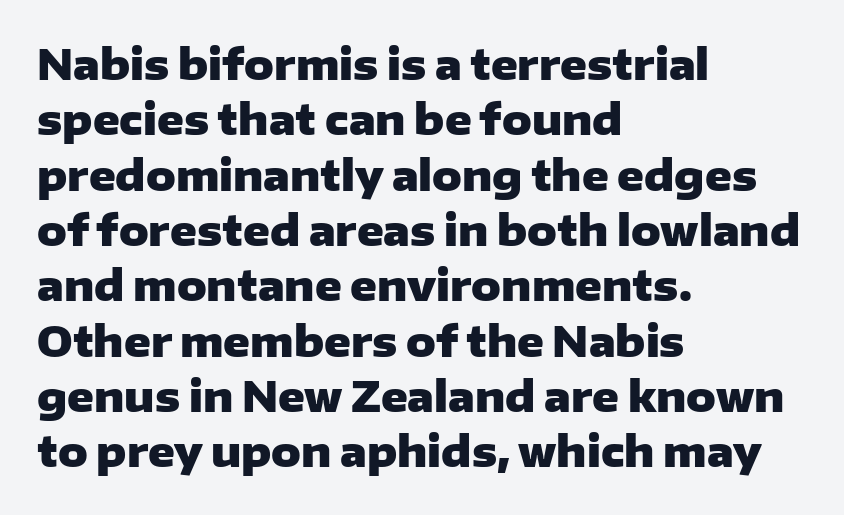
The image shows 41 px heavy, wide sans-serif type, upright; set left-aligned, normal line spacing (1.35x), normal letter spacing, not underlined; low stroke contrast and a medium x-height.
